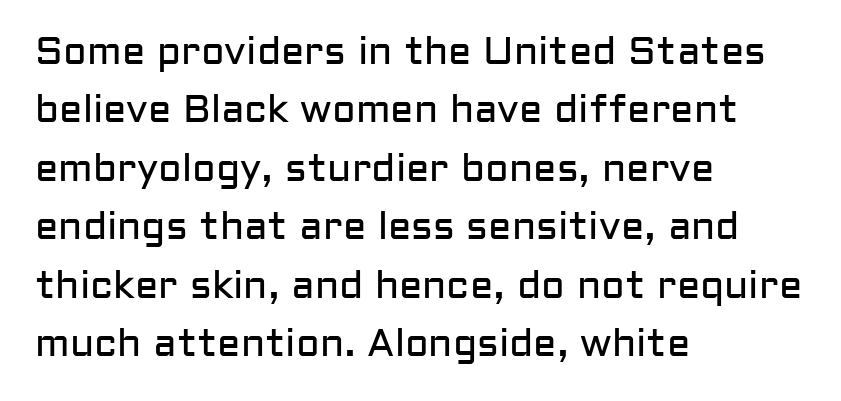
The image shows 39 px regular-weight sans-serif type, upright; set left-aligned, normal line spacing (1.5x), normal letter spacing, not underlined; low stroke contrast and a medium x-height.
